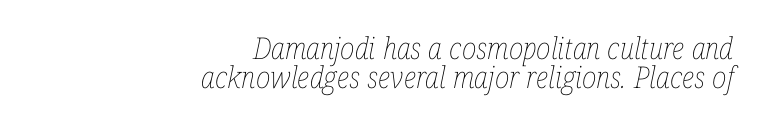
The image shows 30 px thin, condensed type, italic (leaning right); set right-aligned, tight line spacing (0.96x), normal letter spacing, not underlined; low stroke contrast and a medium x-height.
